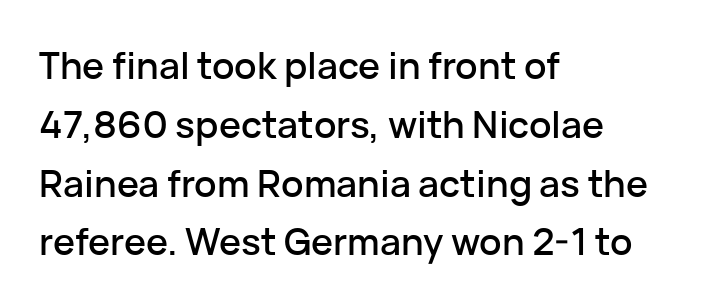
{"serif": "no", "italic": "no", "width": "normal", "stroke_contrast": "low", "x_height": "medium", "monospaced": "no", "underline": "no", "align": "left", "line_spacing": "normal", "line_spacing_ratio": 1.59, "letter_spacing": "normal", "letter_spacing_em": 0.0, "glyph_px": 37}
